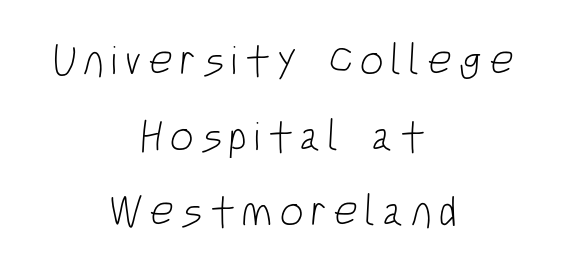
The image shows 43 px light, condensed sans-serif type; set centered, line spacing 1.76x, not underlined; low stroke contrast and a large x-height.
